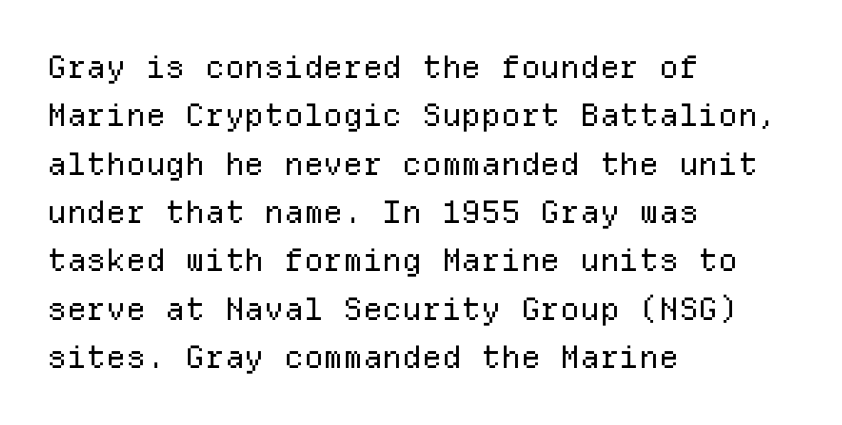
Does the copy run flush right? No — it runs flush left. Descenders hang freely into open space. In terms of posture, this sample is upright. No extra tracking has been applied to these lines.
